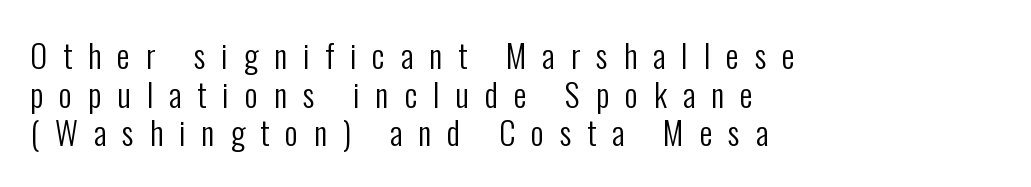
A typesetter would mark this as roman, not italic. Line beginnings align vertically; line endings do not. The font family rendered here belongs to the sans-serif group. The baseline area is clear. These lines are rendered in a variable-pitch font. No chunkiness to these letters — they're not bold.
